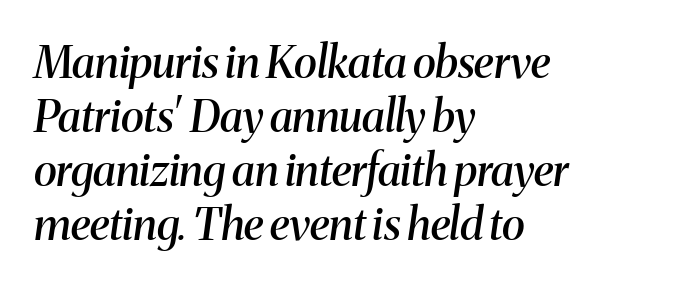
{"serif": "yes", "italic": "yes", "lean": "right", "slant_degrees": 8, "bold": "semi", "weight": "semibold", "width": "normal", "stroke_contrast": "medium", "x_height": "medium", "monospaced": "no", "underline": "no", "align": "left", "line_spacing_ratio": 1.23, "letter_spacing": "normal", "letter_spacing_em": 0.0, "glyph_px": 44}
